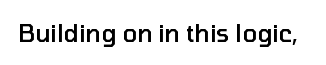
The image shows 24 px text type, upright; set normal letter spacing, not underlined.
